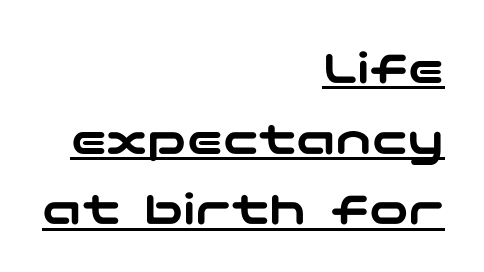
{"serif": "no", "italic": "no", "width": "wide", "stroke_contrast": "low", "x_height": "medium", "underline": "yes", "align": "right", "line_spacing": "normal", "line_spacing_ratio": 1.44, "letter_spacing": "normal", "letter_spacing_em": 0.0, "glyph_px": 49}
